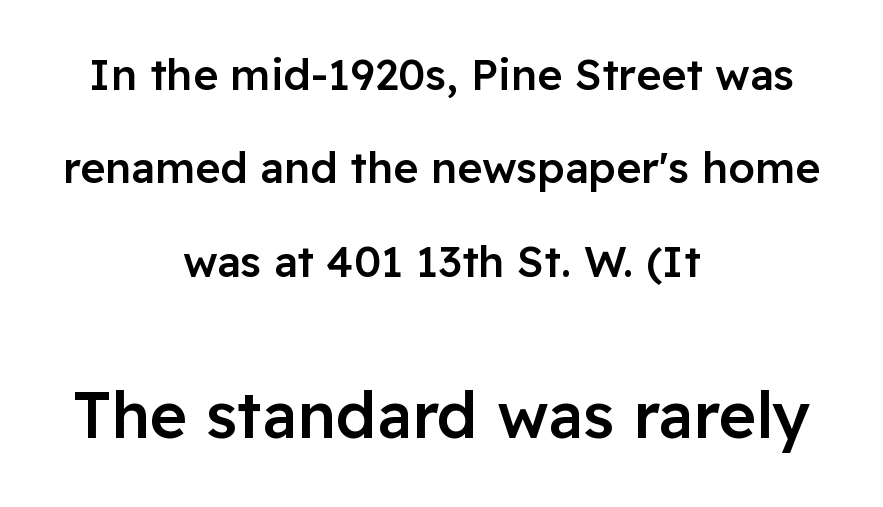
Each letter keeps its own natural width here, so spacing adapts to shape. Characters remain perfectly vertical along every line. The foot of each line stays bare and open. One glance says open: line gaps are wider than usual. The lower block of text is set noticeably larger than the block above it. Notice the strokes are somewhat thickened but not fully heavy: this is a semibold.
